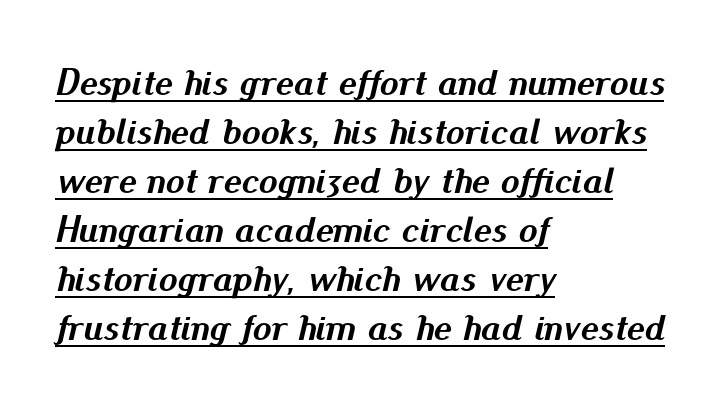
Q: Is the text bold? A: Yes.
Q: Is the text italic (slanted)? A: Yes, it leans right by about 13 degrees.
Q: Is the text underlined? A: Yes.
Q: How is the paragraph aligned? A: Left-aligned.
Q: Is the spacing between letters normal or unusually wide? A: Normal.
Q: Is the spacing between lines tight, normal or loose? A: Normal.
Q: Width (condensed, normal, or wide)? A: Normal.
Q: Stroke contrast? A: Medium.
Q: x-height? A: Small.
Q: Monospaced? A: No.
